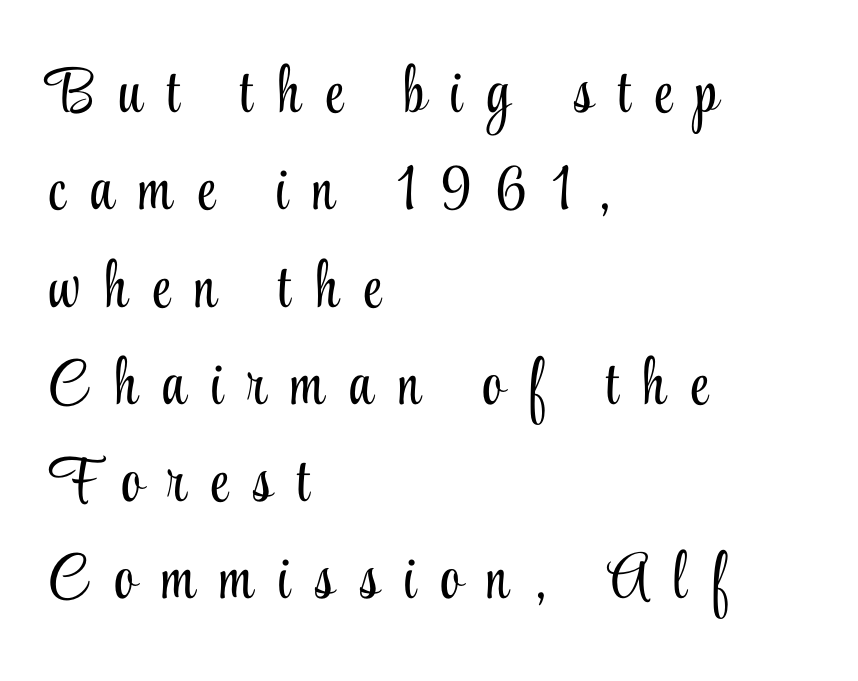
{"serif": "yes", "bold": "no", "weight": "light", "width": "condensed", "stroke_contrast": "low", "x_height": "small", "monospaced": "no", "underline": "no", "align": "left", "line_spacing": "normal", "line_spacing_ratio": 1.52, "letter_spacing": "wide", "letter_spacing_em": 0.39, "glyph_px": 64}
